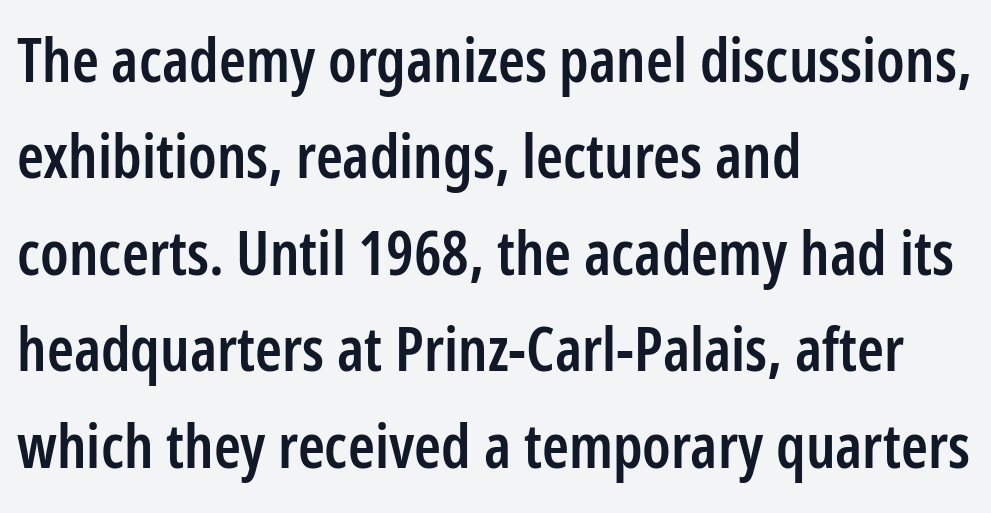
Q: Is the text bold? A: Semi-bold.
Q: Is the text italic (slanted)? A: No, it is upright.
Q: Is the typeface a serif or a sans-serif typeface? A: Sans-serif.
Q: Is the text underlined? A: No.
Q: How is the paragraph aligned? A: Left-aligned.
Q: Is the spacing between letters normal or unusually wide? A: Normal.
Q: Is the spacing between lines tight, normal or loose? A: Normal.
Q: Width (condensed, normal, or wide)? A: Condensed.
Q: Stroke contrast? A: Low.
Q: x-height? A: Medium.
Q: Monospaced? A: No.
